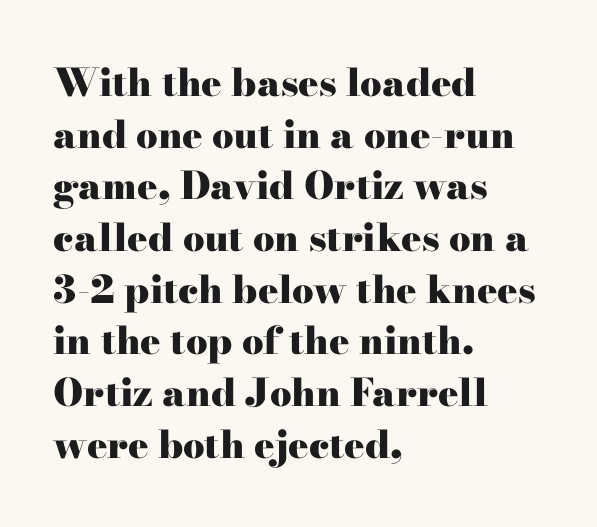
The image shows 38 px heavy, wide serif type, upright; set left-aligned, normal line spacing (1.36x), normal letter spacing, not underlined; high stroke contrast and a small x-height.
